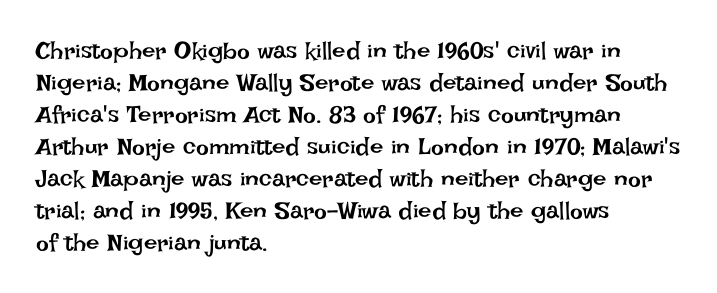
The image shows 24 px text type, upright; set left-aligned, normal line spacing (1.33x), normal letter spacing, not underlined.
